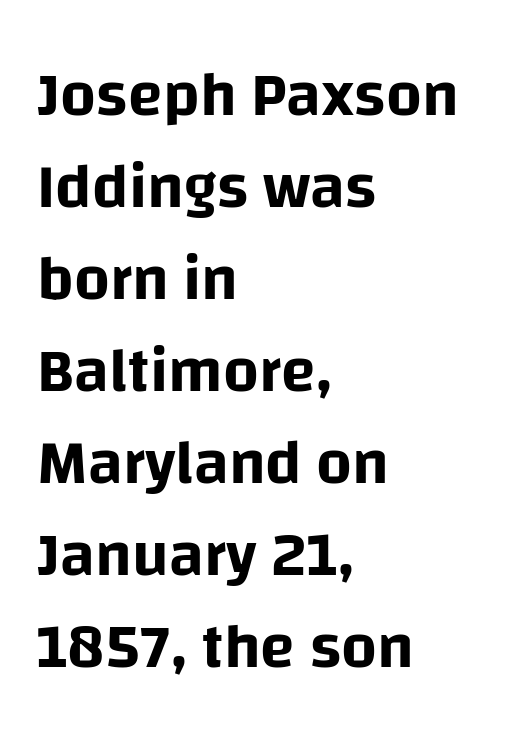
{"serif": "no", "italic": "no", "width": "normal", "stroke_contrast": "low", "x_height": "large", "monospaced": "no", "underline": "no", "align": "left", "line_spacing": "normal", "line_spacing_ratio": 1.46, "letter_spacing": "normal", "letter_spacing_em": 0.0, "glyph_px": 63}
